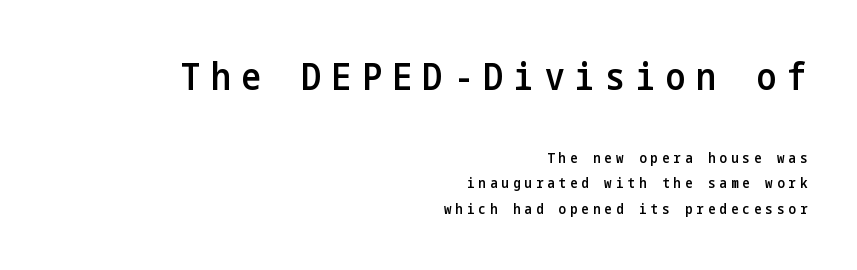
The image shows 37 px semibold, condensed sans-serif type, upright; set right-aligned, line spacing 1.84x, unusually wide letter spacing (+0.29 em), not underlined; the first (top) block is 2.64x larger; low stroke contrast and a medium x-height.
